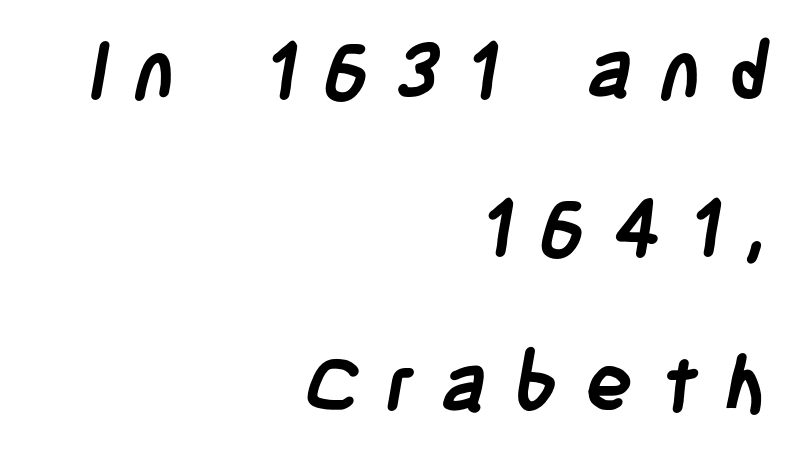
The image shows 79 px semibold, condensed sans-serif type; set right-aligned, loose line spacing (1.99x), unusually wide letter spacing (+0.34 em), not underlined; low stroke contrast and a large x-height.
